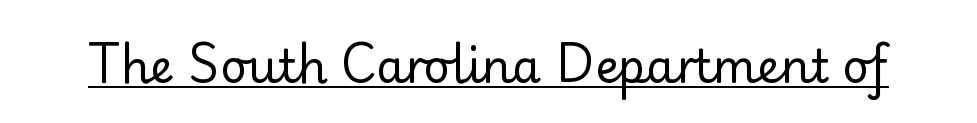
The image shows 46 px regular-weight serif type, upright; set normal letter spacing, underlined; low stroke contrast and a small x-height.
